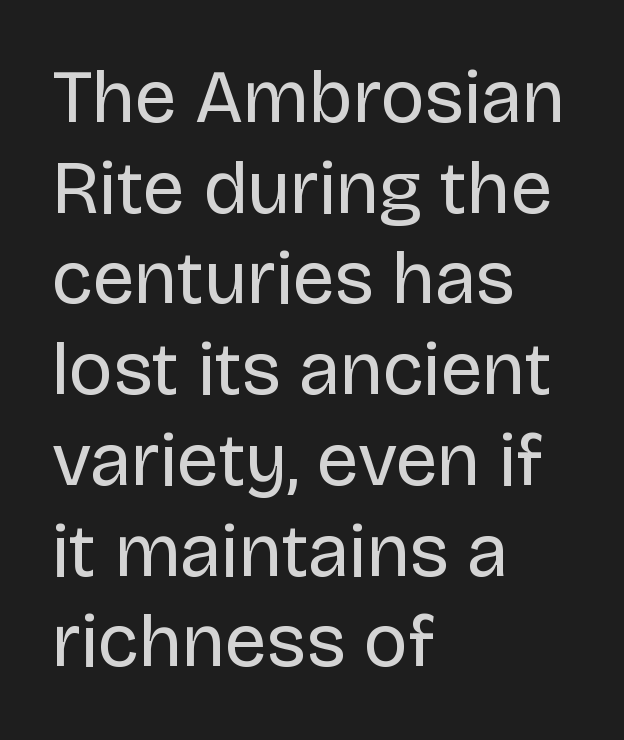
Anything drawn beneath the words? Only blank space. Think of a printed novel: that variable character pitch is what you see here. The face looks like a standard text weight, possibly lighter. Each word holds together tightly as a unit, with standard inter-letter gaps. Visually the block forms a straight wall on the left and a jagged coastline on the right.
